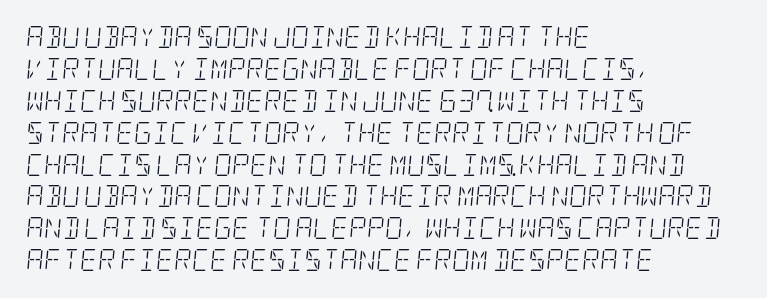
Descenders are the only things crossing below the line. Line beginnings align vertically; line endings do not. Looking at the ascenders, they clearly lean. Glyph-to-glyph distance matches everyday printed text.
